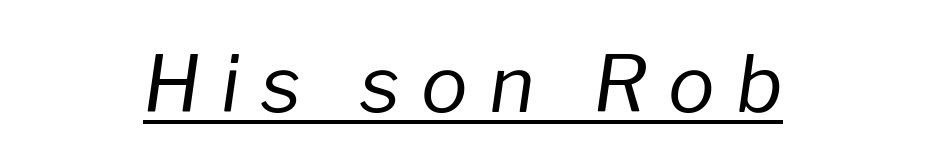
The face used here is proportionally spaced, like ordinary book or web type. In CSS terms this would be text-align: center. Weight: regular or lighter. These lines have a slow, spaced-out rhythm from letter to letter.
